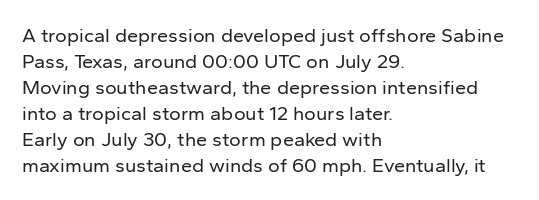
The image shows 20 px text type, upright; set left-aligned, normal line spacing (1.3x), normal letter spacing, not underlined.
